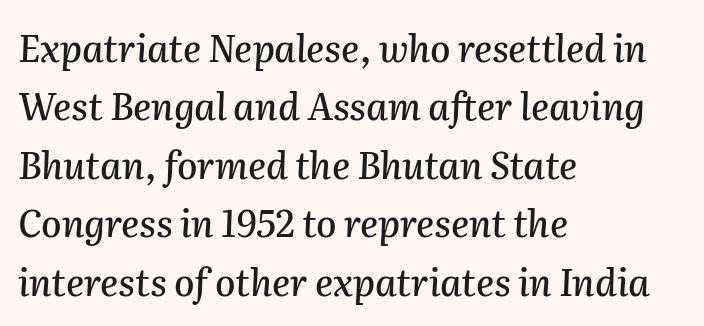
Q: Is the text italic (slanted)? A: Yes, it leans right by about 2 degrees.
Q: Is the text underlined? A: No.
Q: How is the paragraph aligned? A: Left-aligned.
Q: Is the spacing between letters normal or unusually wide? A: Normal.
Q: Is the spacing between lines tight, normal or loose? A: Normal.
Q: Width (condensed, normal, or wide)? A: Normal.
Q: Stroke contrast? A: Medium.
Q: x-height? A: Medium.
Q: Monospaced? A: No.
